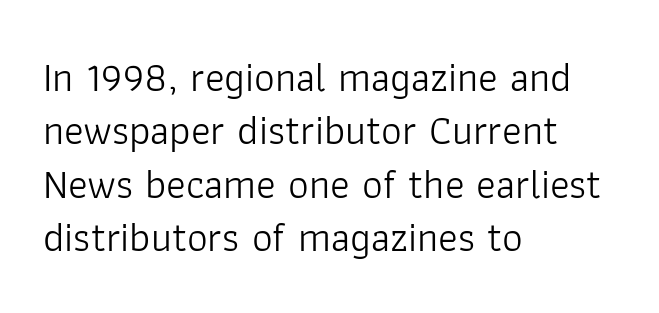
This reads as an unemphasized weight, regular at the heaviest. Notice how the passage keeps a crisp vertical edge on the left only. Evenly set lines give the paragraph a standard silhouette. No extra tracking has been applied to these lines.
